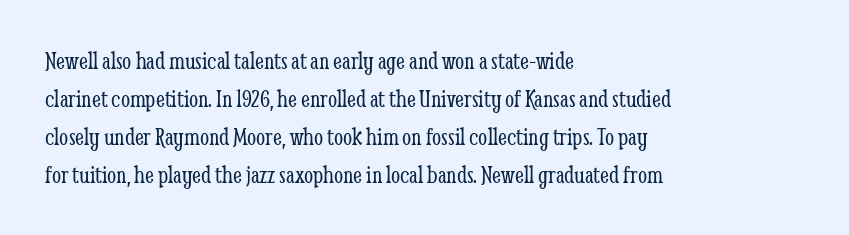
{"italic": "no", "bold": "no", "underline": "no", "align": "left", "line_spacing": "normal", "line_spacing_ratio": 1.46, "letter_spacing": "normal", "letter_spacing_em": 0.0, "glyph_px": 26}
